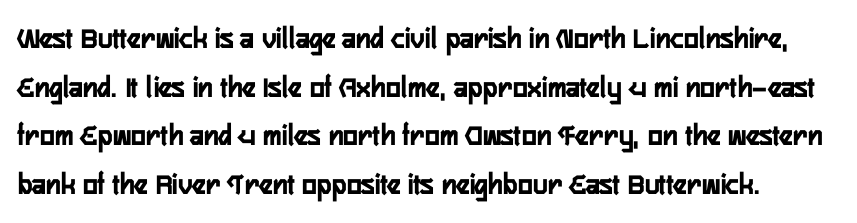
Only glyphs here, with clear space below each row. Baseline-to-baseline distance is the conventional proportion of letter height. Proportional: the letters do not fall into vertical columns. Glyph-to-glyph distance matches everyday printed text.
